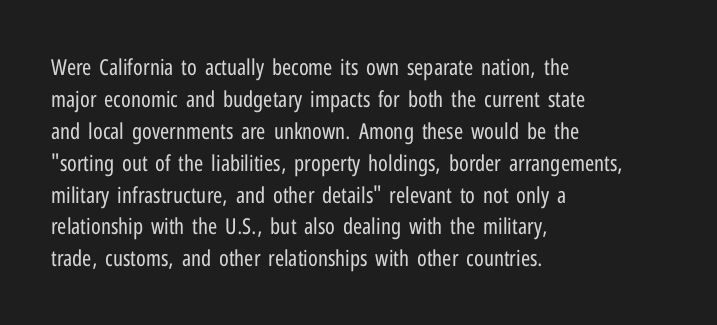
Q: Is the text bold? A: No.
Q: Is the text italic (slanted)? A: No, it is upright.
Q: Is the text underlined? A: No.
Q: How is the paragraph aligned? A: Left-aligned.
Q: Is the spacing between letters normal or unusually wide? A: Normal.
Q: Is the spacing between lines tight, normal or loose? A: Normal.
